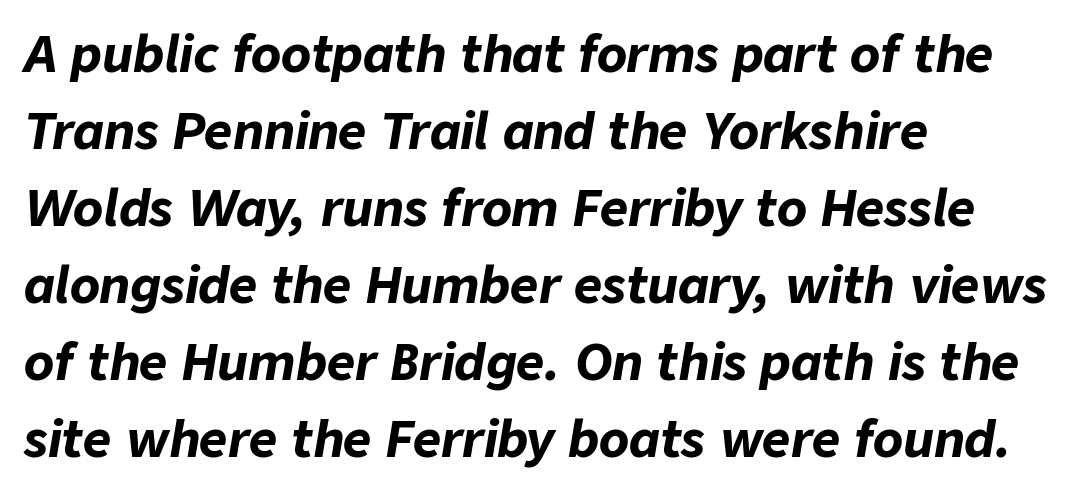
Only glyphs here, with clear space below each row. The ragged edge is on the right, which tells us the setting is flush left. Rendered with sloped, italic letterforms. If you measured baseline to baseline, you'd find a middling distance. Proportional: the letters do not fall into vertical columns. What weight is shown? A full bold with thick strokes.
